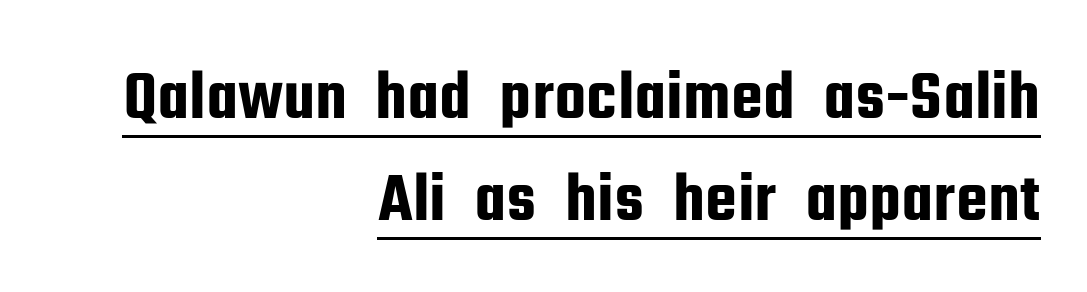
The image shows 71 px condensed sans-serif type, upright; set right-aligned, normal line spacing (1.43x), normal letter spacing, underlined; low stroke contrast and a medium x-height.
